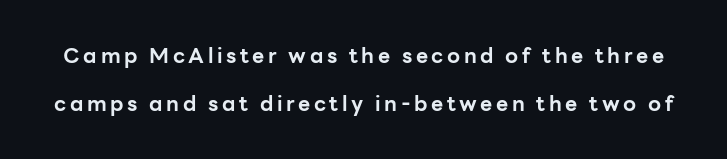
{"italic": "no", "bold": "yes", "underline": "no", "line_spacing": "loose", "line_spacing_ratio": 2.28, "glyph_px": 21}
